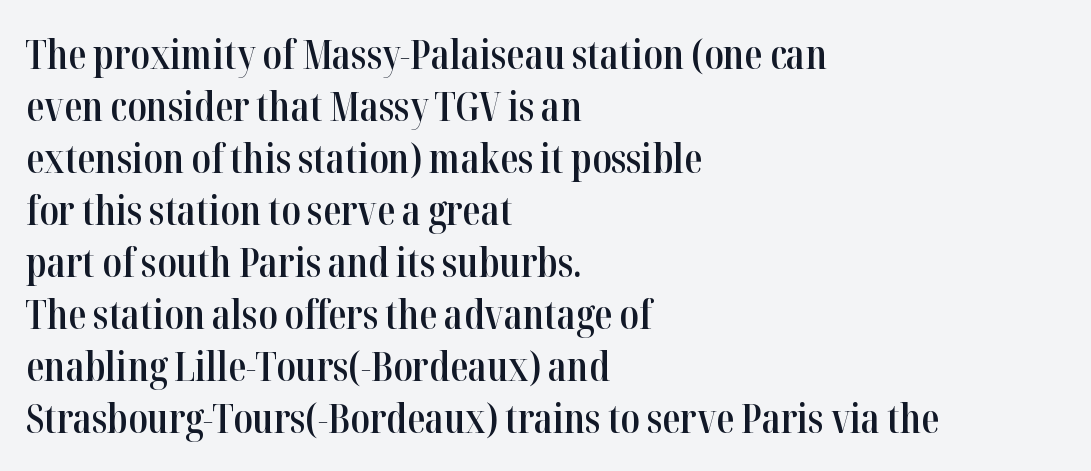
{"serif": "yes", "italic": "no", "bold": "semi", "weight": "semibold", "width": "condensed", "stroke_contrast": "high", "x_height": "medium", "monospaced": "no", "underline": "no", "align": "left", "line_spacing": "normal", "line_spacing_ratio": 1.3, "letter_spacing": "normal", "letter_spacing_em": 0.0, "glyph_px": 40}
